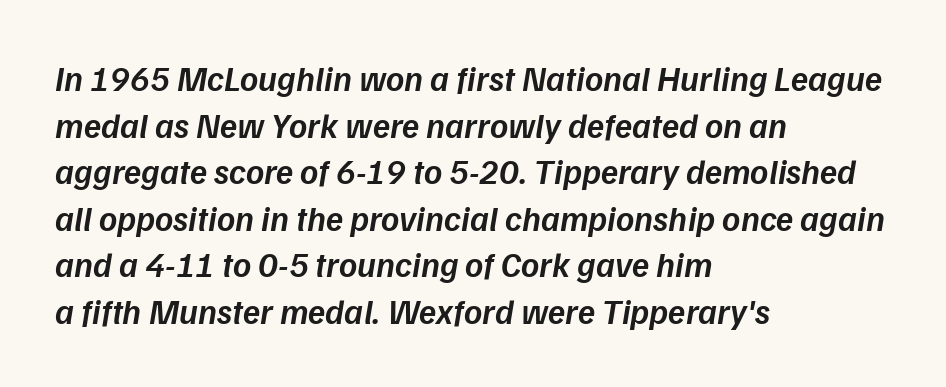
{"italic": "yes", "lean": "right", "slant_degrees": 9, "bold": "semi", "weight": "semibold", "width": "normal", "stroke_contrast": "low", "x_height": "medium", "monospaced": "no", "underline": "no", "align": "left", "line_spacing": "normal", "line_spacing_ratio": 1.33, "letter_spacing": "normal", "letter_spacing_em": 0.0, "glyph_px": 35}
